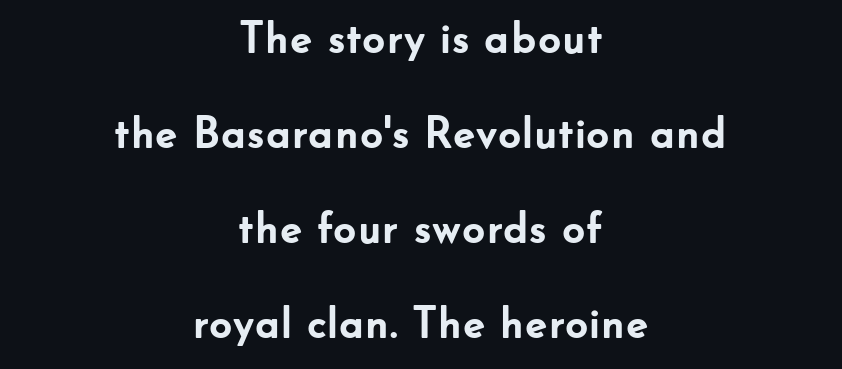
Looks like regular typesetting: each glyph gets only the width it needs. Nobody touched the tracking dial on this one. The letters carry no serifs — their stems end cleanly without finishing strokes. The typesetter chose a symmetrical, centered arrangement here. Style check: upright.
